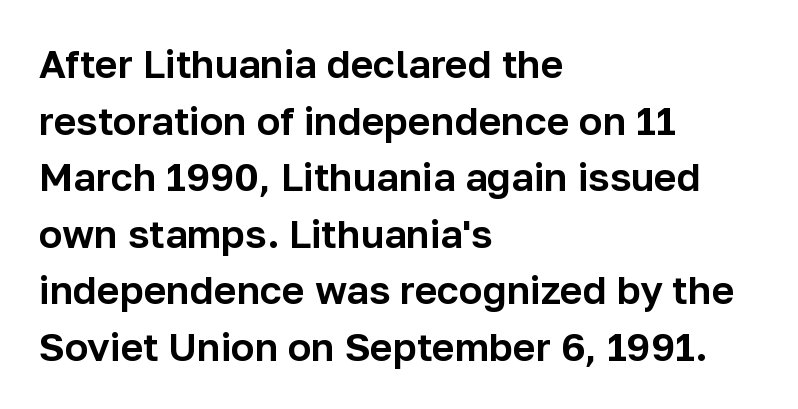
The image shows 39 px sans-serif type, upright; set left-aligned, normal line spacing (1.45x), normal letter spacing, not underlined; low stroke contrast and a medium x-height.
